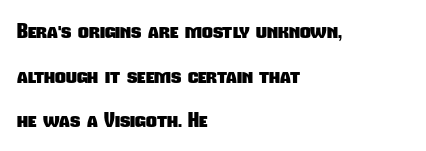
Check under the words: just untouched page. The rendering keeps characters at their native spacing. In terms of leading, this rendering errs on the spacious side. Heft: maximum for text — a bold. The text block is weighted toward the left margin, trailing off unevenly rightward.
